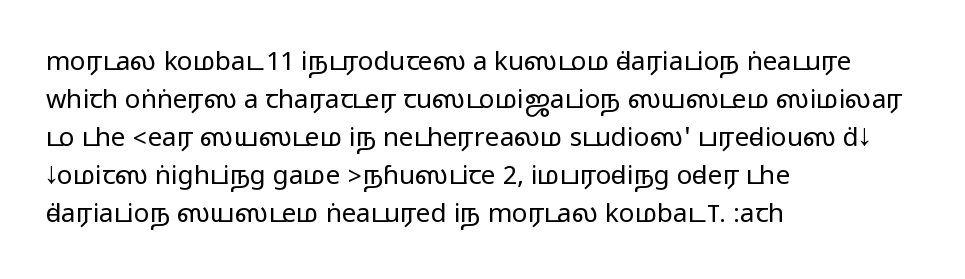
Vertical strokes here are truly vertical. Inter-character spacing is left at the font's built-in metrics. Beneath every word, the page is bare. The typesetter chose a ragged-right arrangement here. Quick note: interline space is typical.
